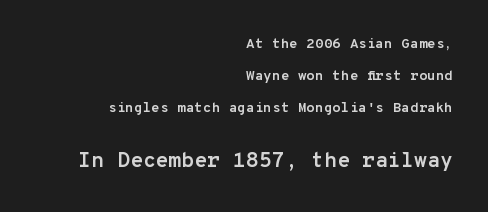
Q: Is the text bold? A: Yes.
Q: Is the text italic (slanted)? A: No, it is upright.
Q: Is the text underlined? A: No.
Q: How is the paragraph aligned? A: Right-aligned.
Q: Is the spacing between letters normal or unusually wide? A: Normal.
Q: Is the spacing between lines tight, normal or loose? A: Loose.
Q: Which block of text is set in a larger size, the first (top) or the second (bottom)? A: The second (bottom) one.
